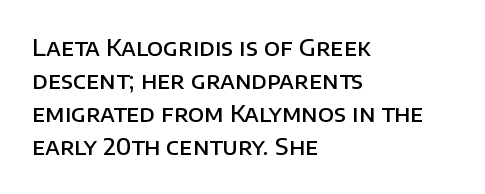
The image shows 23 px text type, upright; set left-aligned, normal line spacing (1.44x), normal letter spacing, not underlined.
